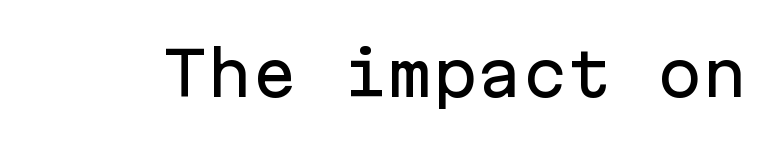
Note the uniform advance width — an 'i' takes as much space as an 'm'. The strip under each line holds only bare page. Designer's note — italics off, roman on. Tracking here is standard; glyphs follow each other at the usual distance.
